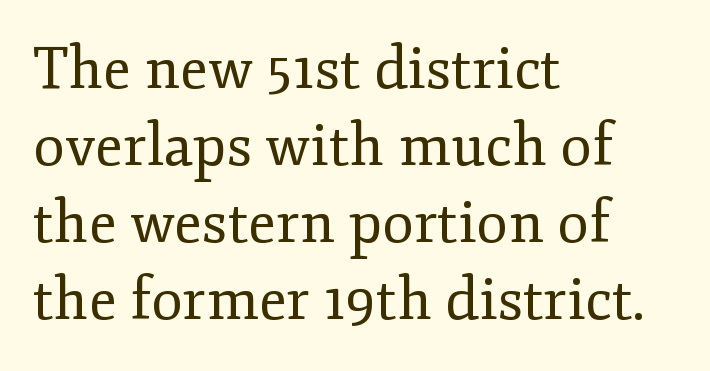
Q: Is the text bold? A: No.
Q: Is the text italic (slanted)? A: No, it is upright.
Q: Is the typeface a serif or a sans-serif typeface? A: Serif.
Q: Is the text underlined? A: No.
Q: How is the paragraph aligned? A: Left-aligned.
Q: Is the spacing between letters normal or unusually wide? A: Normal.
Q: Is the spacing between lines tight, normal or loose? A: Normal.
Q: Width (condensed, normal, or wide)? A: Normal.
Q: Stroke contrast? A: Low.
Q: x-height? A: Small.
Q: Monospaced? A: No.
